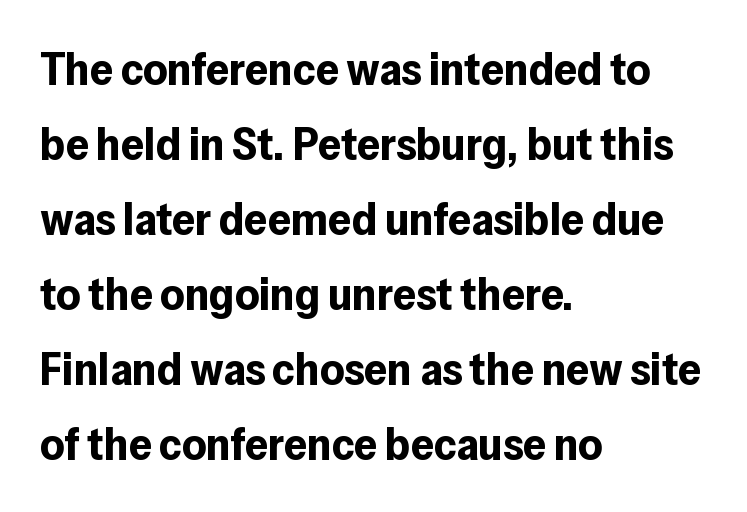
Q: Is the text bold? A: Yes.
Q: Is the text italic (slanted)? A: No, it is upright.
Q: Is the typeface a serif or a sans-serif typeface? A: Sans-serif.
Q: Is the text underlined? A: No.
Q: How is the paragraph aligned? A: Left-aligned.
Q: Is the spacing between letters normal or unusually wide? A: Normal.
Q: Is the spacing between lines tight, normal or loose? A: Normal.
Q: Width (condensed, normal, or wide)? A: Normal.
Q: Stroke contrast? A: Low.
Q: x-height? A: Medium.
Q: Monospaced? A: No.
